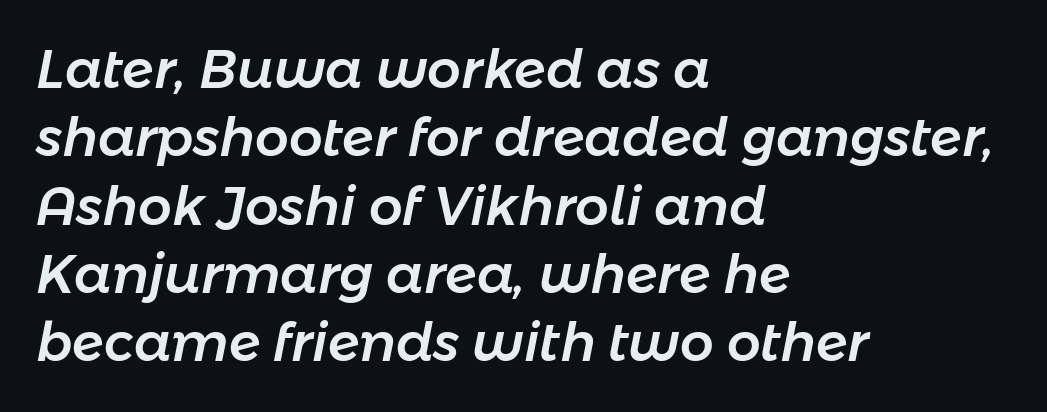
Q: Is the text italic (slanted)? A: Yes, it leans right by about 11 degrees.
Q: Is the text underlined? A: No.
Q: How is the paragraph aligned? A: Left-aligned.
Q: Is the spacing between letters normal or unusually wide? A: Normal.
Q: Is the spacing between lines tight, normal or loose? A: Normal.
Q: Width (condensed, normal, or wide)? A: Normal.
Q: Stroke contrast? A: Low.
Q: x-height? A: Medium.
Q: Monospaced? A: No.
